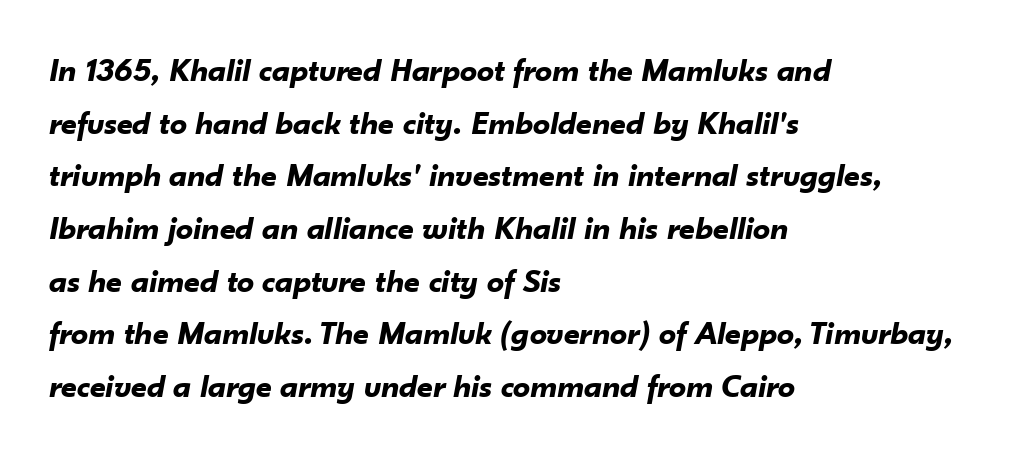
{"italic": "yes", "lean": "right", "slant_degrees": 10, "bold": "yes", "weight": "bold", "width": "normal", "stroke_contrast": "low", "x_height": "small", "monospaced": "no", "underline": "no", "align": "left", "line_spacing": "normal", "line_spacing_ratio": 1.55, "letter_spacing": "normal", "letter_spacing_em": 0.0, "glyph_px": 34}
